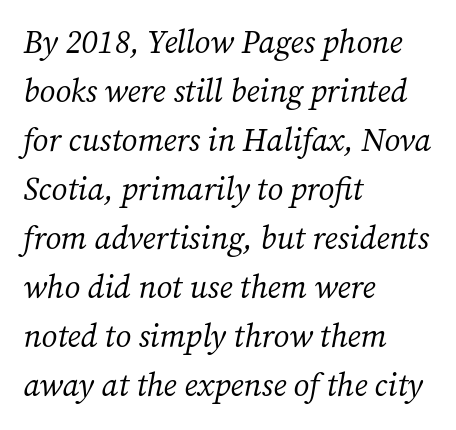
Counters stay open thanks to moderate or lighter strokes. The area under the type is left untouched. There is no visible air inserted between adjacent glyphs. Classification — serif. Note the varied advance widths — an 'i' is clearly narrower than an 'm'.
